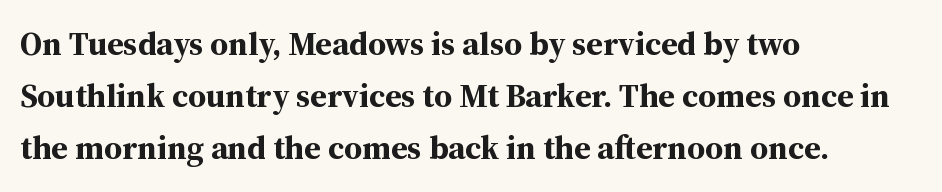
The image shows 33 px bold serif type, upright; set left-aligned, normal line spacing (1.58x), normal letter spacing, not underlined; medium stroke contrast and a medium x-height.
